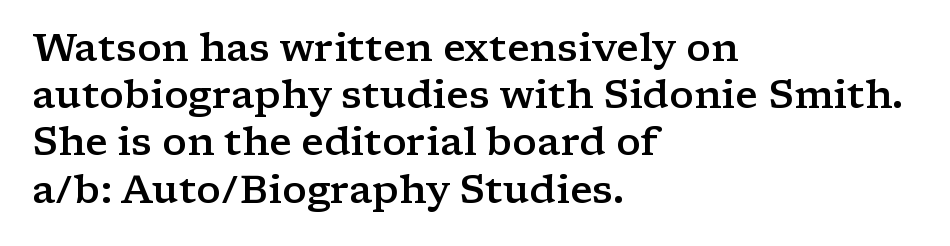
The image shows 39 px semibold, wide serif type, upright; set left-aligned, line spacing 1.21x, normal letter spacing, not underlined; low stroke contrast and a medium x-height.
